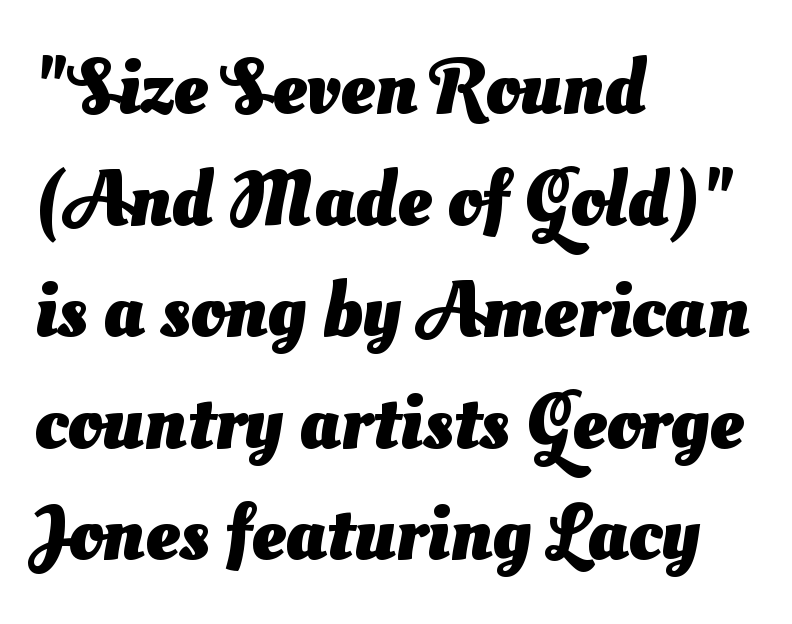
Q: Is the text bold? A: Yes.
Q: Is the typeface a serif or a sans-serif typeface? A: Sans-serif.
Q: Is the text underlined? A: No.
Q: How is the paragraph aligned? A: Left-aligned.
Q: Is the spacing between letters normal or unusually wide? A: Normal.
Q: Is the spacing between lines tight, normal or loose? A: Normal.
Q: Width (condensed, normal, or wide)? A: Normal.
Q: Stroke contrast? A: Medium.
Q: x-height? A: Small.
Q: Monospaced? A: No.
